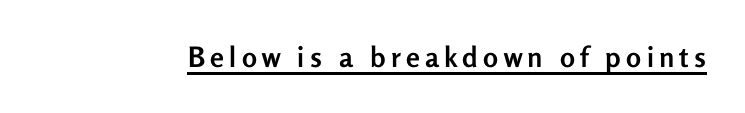
{"serif": "no", "italic": "no", "bold": "yes", "weight": "semibold", "width": "normal", "stroke_contrast": "low", "x_height": "medium", "monospaced": "no", "underline": "yes", "glyph_px": 28}
